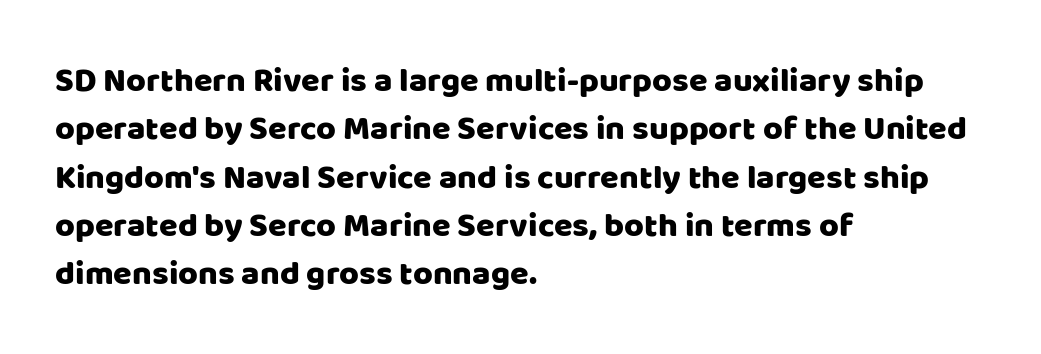
{"serif": "no", "italic": "no", "width": "normal", "stroke_contrast": "low", "x_height": "large", "monospaced": "no", "underline": "no", "align": "left", "line_spacing": "normal", "line_spacing_ratio": 1.42, "letter_spacing": "normal", "letter_spacing_em": 0.0, "glyph_px": 34}
